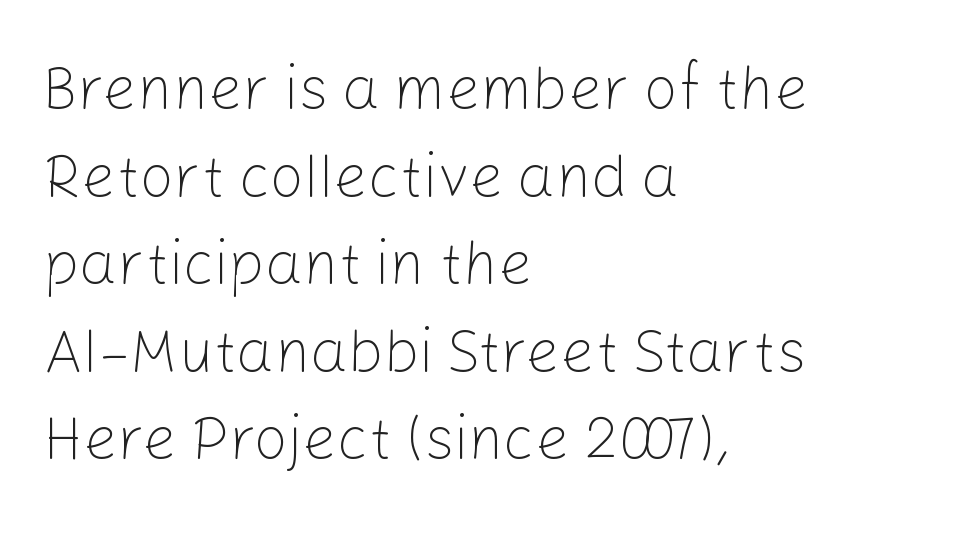
The image shows 60 px light sans-serif type, upright; set left-aligned, normal line spacing (1.46x), normal letter spacing, not underlined; low stroke contrast and a medium x-height.
